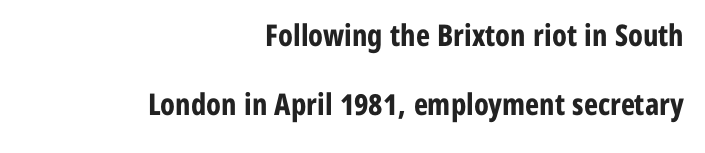
{"serif": "no", "italic": "no", "bold": "yes", "weight": "bold", "width": "condensed", "stroke_contrast": "low", "x_height": "medium", "monospaced": "no", "underline": "no", "align": "right", "line_spacing": "loose", "line_spacing_ratio": 2.29, "letter_spacing": "normal", "letter_spacing_em": 0.0, "glyph_px": 30}
